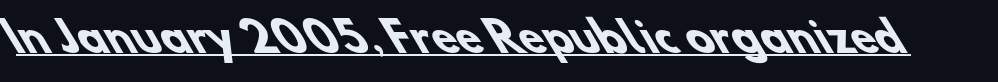
The image shows 40 px heavy sans-serif type; set normal letter spacing, underlined; low stroke contrast and a small x-height.
